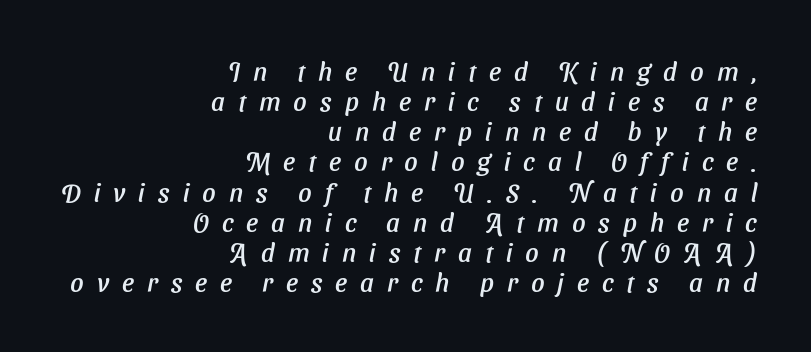
Right-aligned paragraph, ragged on the left. Underline: absent. Students, note that the glyphs here are deliberately spaced far apart.
